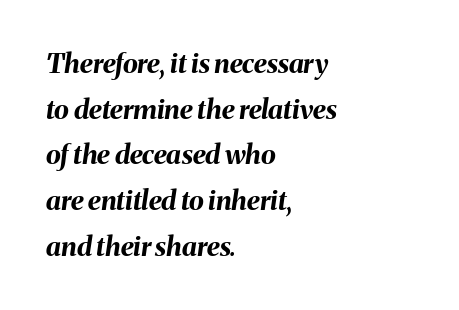
{"italic": "yes", "lean": "right", "slant_degrees": 8, "bold": "yes", "underline": "no", "align": "left", "line_spacing": "normal", "line_spacing_ratio": 1.69, "letter_spacing": "normal", "letter_spacing_em": 0.0, "glyph_px": 27}
